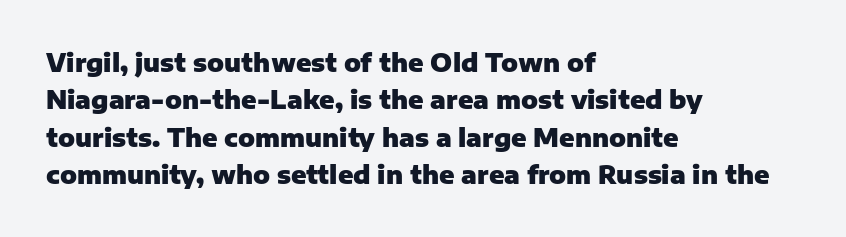
The image shows 25 px bold type, upright; set left-aligned, normal line spacing (1.5x), normal letter spacing, not underlined.
